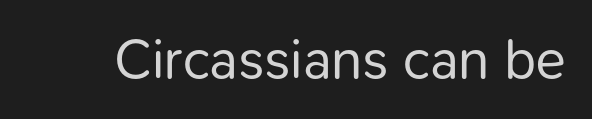
Q: Is the text bold? A: No.
Q: Is the text italic (slanted)? A: No, it is upright.
Q: Is the typeface a serif or a sans-serif typeface? A: Sans-serif.
Q: Is the text underlined? A: No.
Q: Is the spacing between letters normal or unusually wide? A: Normal.
Q: Width (condensed, normal, or wide)? A: Normal.
Q: Stroke contrast? A: Low.
Q: x-height? A: Medium.
Q: Monospaced? A: No.
